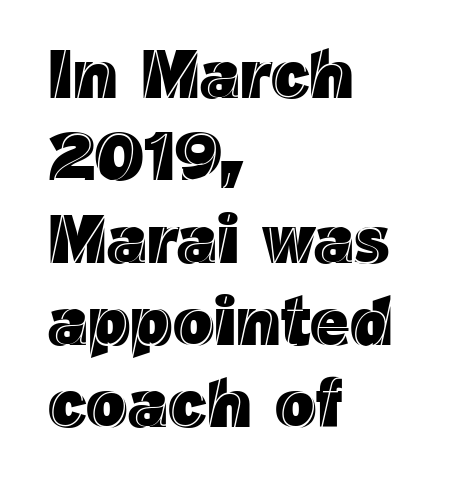
{"italic": "no", "width": "normal", "x_height": "medium", "monospaced": "no", "underline": "no", "align": "left", "line_spacing_ratio": 1.21, "letter_spacing": "normal", "letter_spacing_em": 0.0, "glyph_px": 68}
